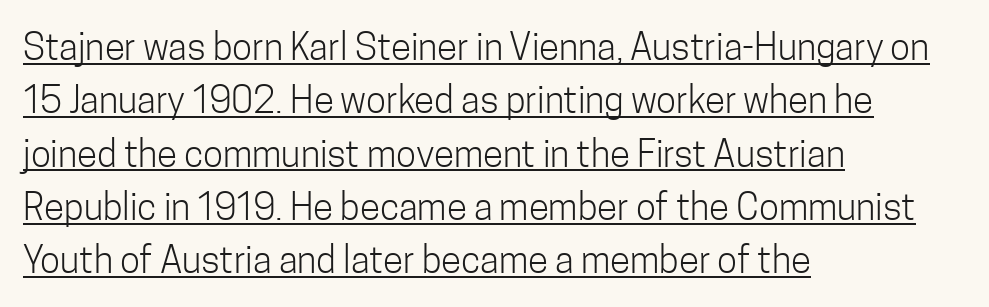
Q: Is the text bold? A: No.
Q: Is the text italic (slanted)? A: No, it is upright.
Q: Is the typeface a serif or a sans-serif typeface? A: Sans-serif.
Q: Is the text underlined? A: Yes.
Q: How is the paragraph aligned? A: Left-aligned.
Q: Is the spacing between letters normal or unusually wide? A: Normal.
Q: Is the spacing between lines tight, normal or loose? A: Normal.
Q: Width (condensed, normal, or wide)? A: Condensed.
Q: Stroke contrast? A: Low.
Q: x-height? A: Medium.
Q: Monospaced? A: No.
